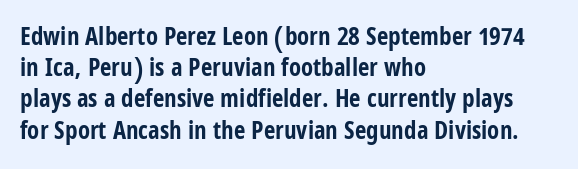
Q: Is the text bold? A: Yes.
Q: Is the text italic (slanted)? A: No, it is upright.
Q: Is the text underlined? A: No.
Q: How is the paragraph aligned? A: Left-aligned.
Q: Is the spacing between letters normal or unusually wide? A: Normal.
Q: Is the spacing between lines tight, normal or loose? A: Normal.
